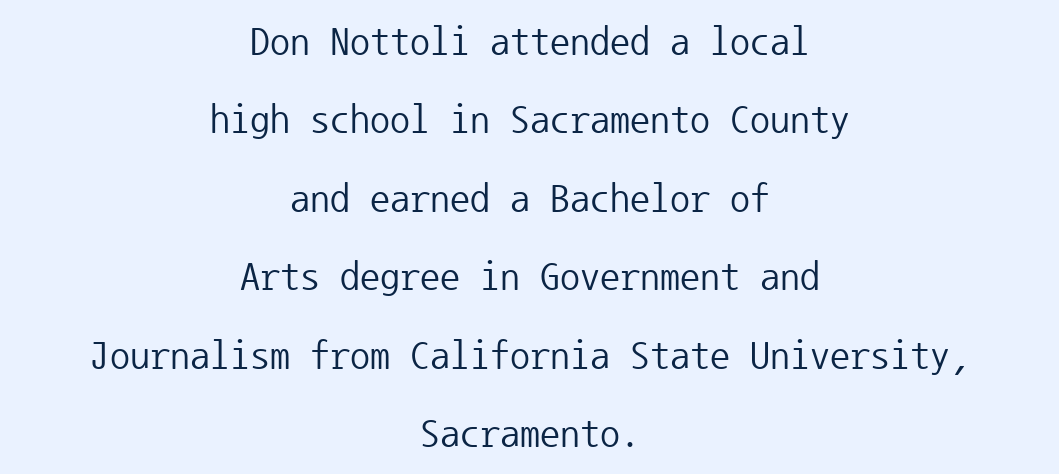
{"serif": "no", "italic": "no", "bold": "no", "weight": "regular", "width": "normal", "stroke_contrast": "low", "x_height": "medium", "monospaced": "yes", "underline": "no", "align": "center", "line_spacing": "loose", "line_spacing_ratio": 1.96, "letter_spacing": "normal", "letter_spacing_em": 0.0, "glyph_px": 40}
